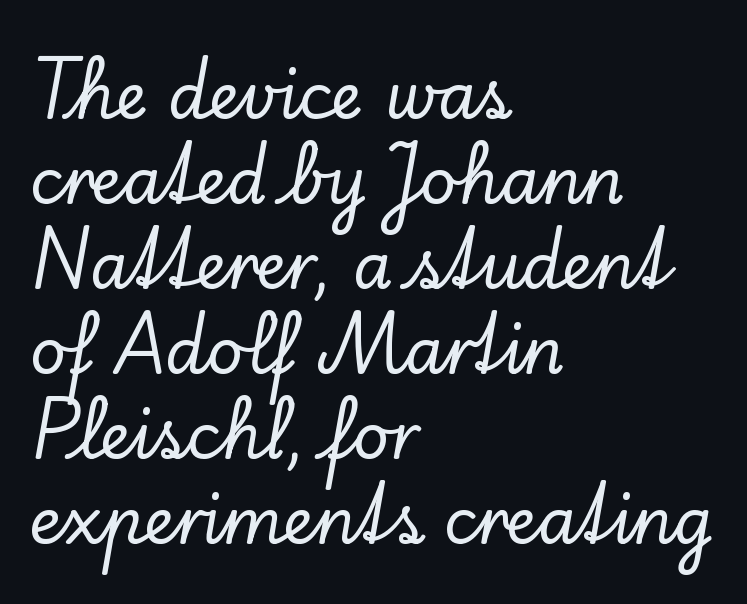
{"serif": "yes", "width": "normal", "stroke_contrast": "low", "x_height": "small", "monospaced": "no", "underline": "no", "align": "left", "line_spacing": "normal", "line_spacing_ratio": 1.35, "letter_spacing": "normal", "letter_spacing_em": 0.0, "glyph_px": 63}
